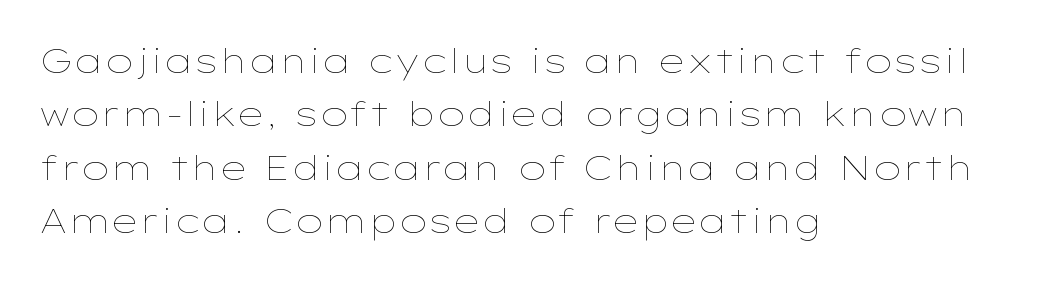
{"italic": "no", "bold": "no", "weight": "thin", "width": "wide", "stroke_contrast": "low", "x_height": "medium", "monospaced": "no", "underline": "no", "align": "left", "line_spacing": "normal", "line_spacing_ratio": 1.57, "letter_spacing": "normal", "letter_spacing_em": 0.0, "glyph_px": 34}
